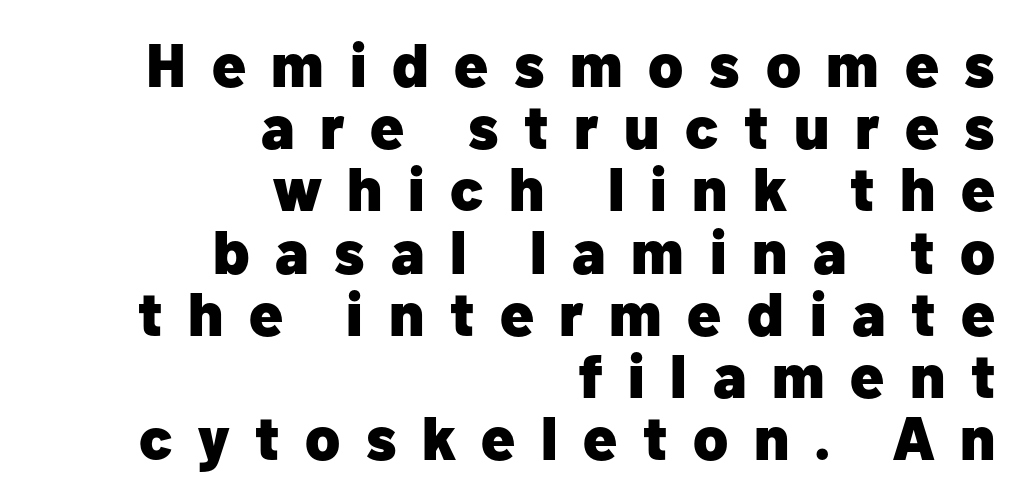
Q: Is the text bold? A: Yes.
Q: Is the text italic (slanted)? A: No, it is upright.
Q: Is the typeface a serif or a sans-serif typeface? A: Sans-serif.
Q: Is the text underlined? A: No.
Q: How is the paragraph aligned? A: Right-aligned.
Q: Is the spacing between letters normal or unusually wide? A: Unusually wide.
Q: Is the spacing between lines tight, normal or loose? A: Tight.
Q: Width (condensed, normal, or wide)? A: Normal.
Q: Stroke contrast? A: Low.
Q: x-height? A: Medium.
Q: Monospaced? A: No.
